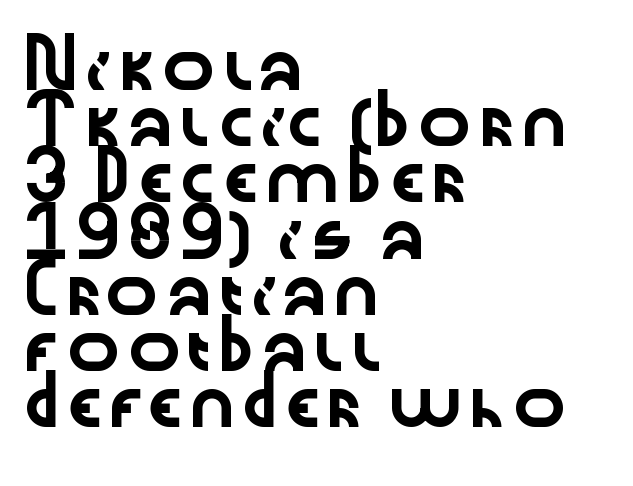
{"serif": "no", "italic": "no", "width": "wide", "stroke_contrast": "low", "x_height": "medium", "monospaced": "no", "underline": "no", "align": "left", "line_spacing": "normal", "line_spacing_ratio": 1.25, "letter_spacing": "normal", "letter_spacing_em": 0.0, "glyph_px": 45}
